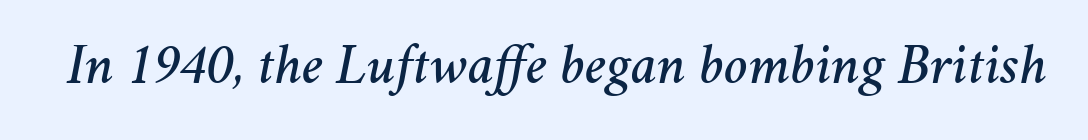
{"italic": "yes", "lean": "right", "slant_degrees": 11, "width": "normal", "stroke_contrast": "medium", "x_height": "medium", "monospaced": "no", "underline": "no", "letter_spacing": "normal", "letter_spacing_em": 0.0, "glyph_px": 57}
